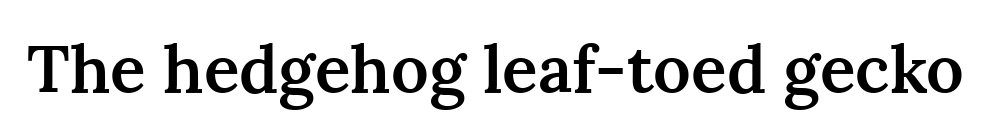
{"serif": "yes", "italic": "no", "bold": "semi", "weight": "semibold", "width": "normal", "stroke_contrast": "medium", "x_height": "medium", "monospaced": "no", "underline": "no", "letter_spacing": "normal", "letter_spacing_em": 0.0, "glyph_px": 66}
